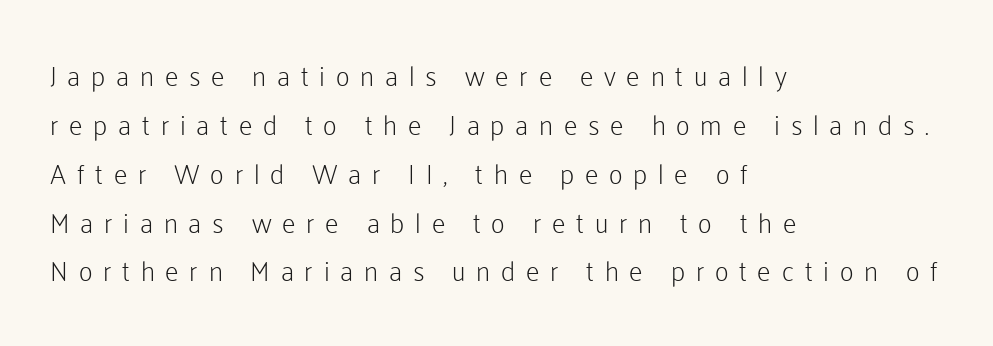
Q: Is the text bold? A: No.
Q: Is the text italic (slanted)? A: No, it is upright.
Q: Is the text underlined? A: No.
Q: How is the paragraph aligned? A: Left-aligned.
Q: Is the spacing between letters normal or unusually wide? A: Unusually wide.
